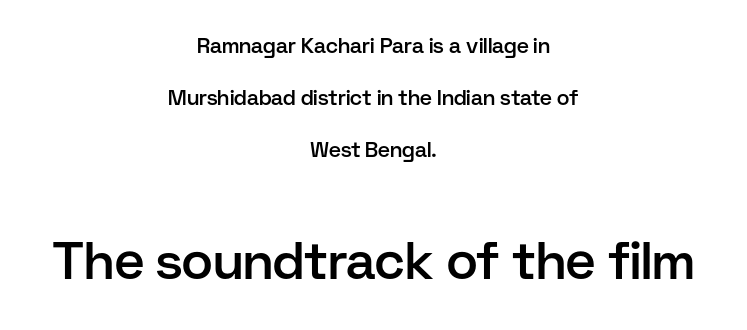
Q: Is the text bold? A: Semi-bold.
Q: Is the text italic (slanted)? A: No, it is upright.
Q: Is the typeface a serif or a sans-serif typeface? A: Sans-serif.
Q: Is the text underlined? A: No.
Q: How is the paragraph aligned? A: Centered.
Q: Is the spacing between letters normal or unusually wide? A: Normal.
Q: Is the spacing between lines tight, normal or loose? A: Loose.
Q: Which block of text is set in a larger size, the first (top) or the second (bottom)? A: The second (bottom) one.
Q: Width (condensed, normal, or wide)? A: Normal.
Q: Stroke contrast? A: Low.
Q: x-height? A: Medium.
Q: Monospaced? A: No.
